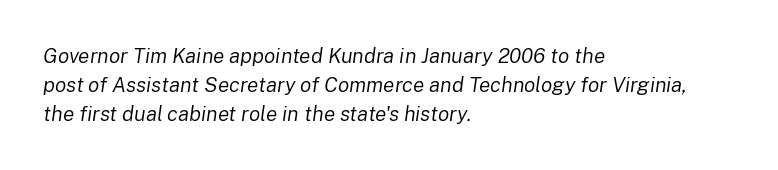
The image shows 21 px text type, italic (leaning right); set left-aligned, normal line spacing (1.39x), normal letter spacing, not underlined.
